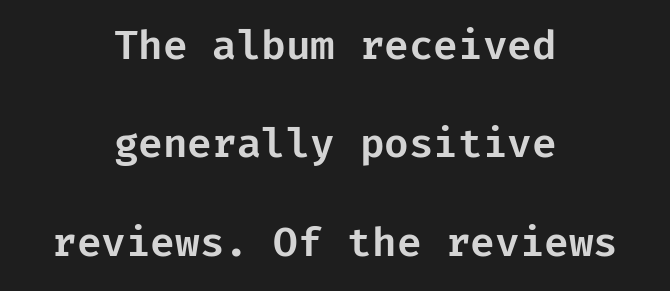
Notice how the passage keeps no hard edge, just a central spine. Check under the words: just untouched page. Classification — sans serif. In terms of leading, this rendering errs on the spacious side.
